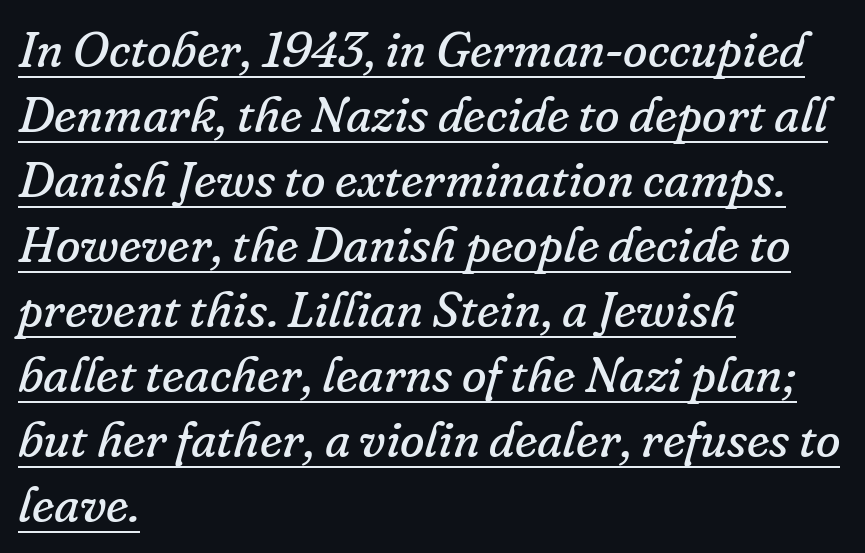
This sample uses plain, unmodified letter spacing. These characters rest on top of a visible drawn line. No chunkiness to these letters — they're not bold. Would a proofreader flag this as italicized? Yes.
